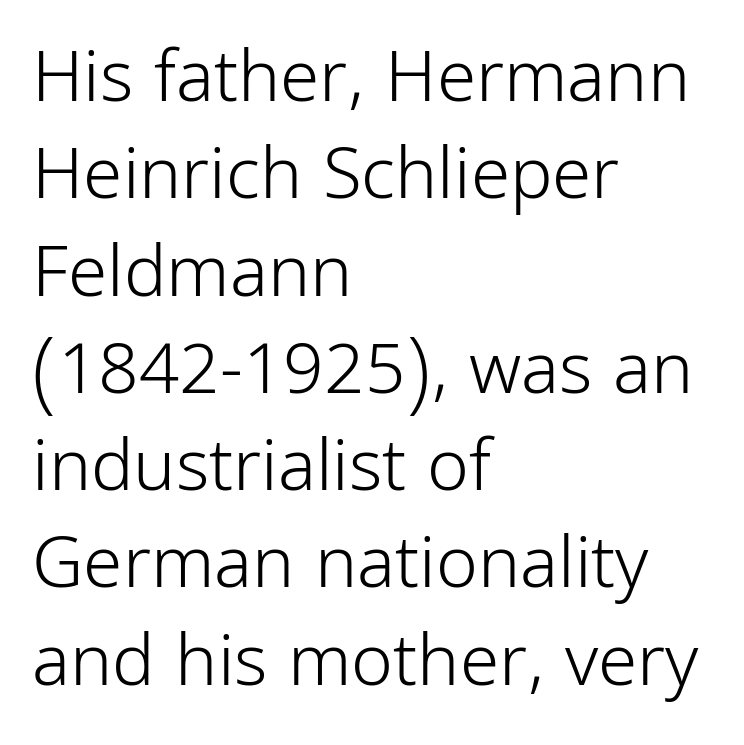
Quick note: not italic, upright. In terms of letterform style, serifs are entirely absent. The letters sit at their default tracking, neither squeezed nor spread. The leading is moderate, giving the passage an even texture. Each line starts at the same left margin while the right side varies. Do the characters align in a grid? No, the font is proportional.
